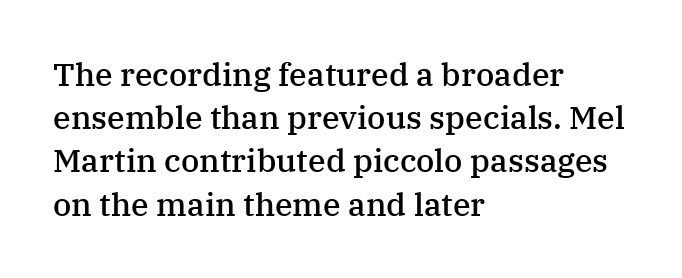
Q: Is the text bold? A: Semi-bold.
Q: Is the text italic (slanted)? A: No, it is upright.
Q: Is the typeface a serif or a sans-serif typeface? A: Serif.
Q: Is the text underlined? A: No.
Q: How is the paragraph aligned? A: Left-aligned.
Q: Is the spacing between letters normal or unusually wide? A: Normal.
Q: Is the spacing between lines tight, normal or loose? A: Normal.
Q: Width (condensed, normal, or wide)? A: Normal.
Q: Stroke contrast? A: Medium.
Q: x-height? A: Medium.
Q: Monospaced? A: No.
